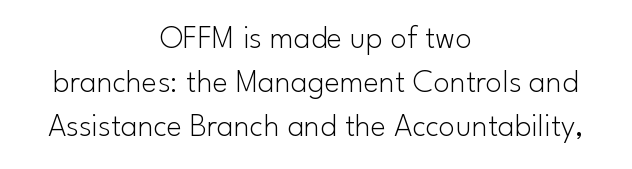
{"serif": "no", "italic": "no", "bold": "no", "weight": "light", "width": "normal", "stroke_contrast": "low", "x_height": "small", "monospaced": "no", "underline": "no", "align": "center", "line_spacing": "normal", "line_spacing_ratio": 1.34, "letter_spacing": "normal", "letter_spacing_em": 0.0, "glyph_px": 33}
